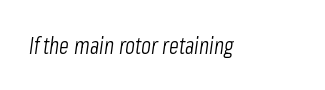
{"italic": "yes", "lean": "right", "slant_degrees": 8, "bold": "no", "underline": "no", "letter_spacing": "normal", "letter_spacing_em": 0.0, "glyph_px": 23}
